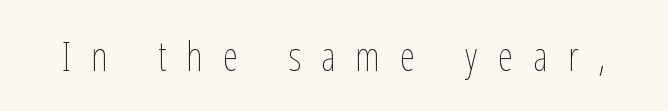
The image shows 40 px thin, condensed type, upright; set unusually wide letter spacing (+0.5 em), not underlined; low stroke contrast and a medium x-height.
